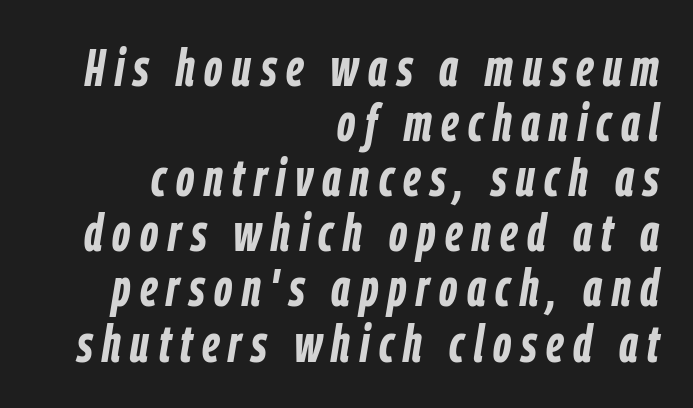
The image shows 53 px semibold, condensed type, italic (leaning right); set right-aligned, tight line spacing (1.04x), not underlined; low stroke contrast and a medium x-height.
